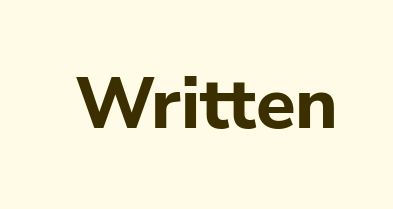
Words appear dense and cohesive because spacing is normal. The passage shown is emphatically bold. Are there feet on the stems? There aren't — it's a sans. You can tell it's not italic because the verticals are truly vertical. A clean baseline with only descenders dipping below it. This sample has the flowing, uneven cadence of proportional lettering.
